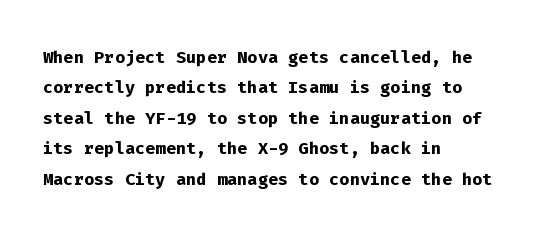
The glyphs are unaccompanied by any horizontal stroke below them. The leading is moderate, giving the passage an even texture. Left-aligned paragraph, ragged on the right. A full-strength bold gives these letters their thick strokes. This sample uses an upright cut, with every glyph sitting square on the baseline.
